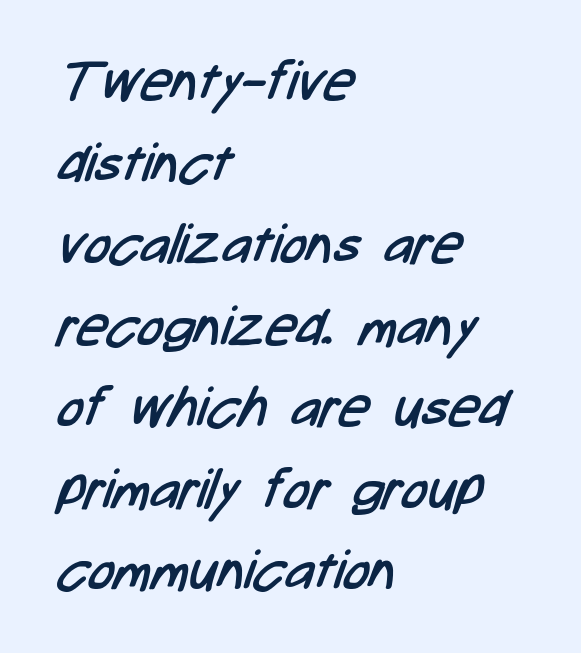
Q: Is the text bold? A: No.
Q: Is the typeface a serif or a sans-serif typeface? A: Sans-serif.
Q: Is the text underlined? A: No.
Q: How is the paragraph aligned? A: Left-aligned.
Q: Is the spacing between letters normal or unusually wide? A: Normal.
Q: Is the spacing between lines tight, normal or loose? A: Normal.
Q: Width (condensed, normal, or wide)? A: Condensed.
Q: Stroke contrast? A: Low.
Q: x-height? A: Medium.
Q: Monospaced? A: No.
